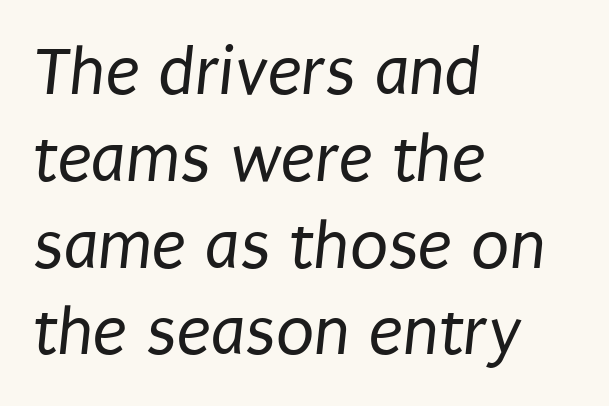
The image shows 70 px regular-weight, condensed sans-serif type; set left-aligned, line spacing 1.24x, normal letter spacing, not underlined; low stroke contrast and a large x-height.
